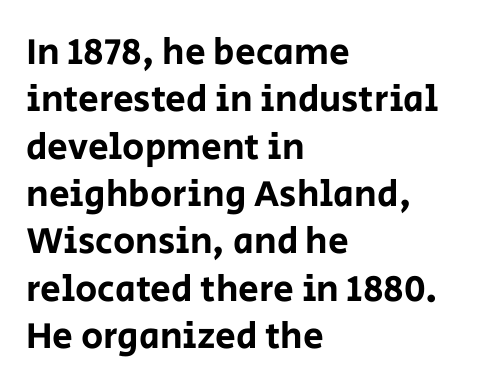
The image shows 37 px sans-serif type, upright; set left-aligned, normal line spacing (1.28x), normal letter spacing, not underlined; low stroke contrast and a large x-height.
